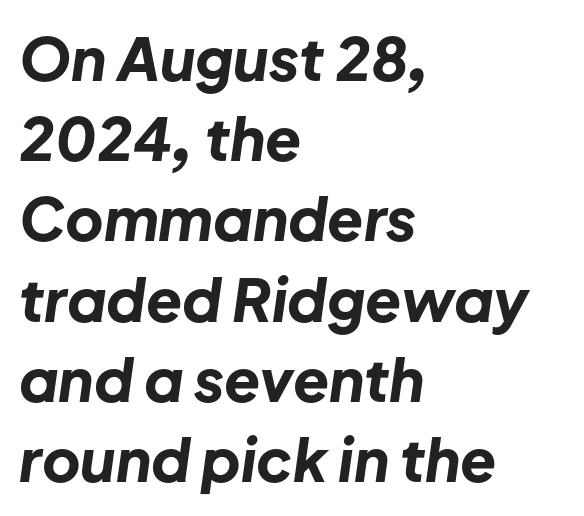
{"italic": "yes", "lean": "right", "slant_degrees": 8, "bold": "yes", "weight": "bold", "width": "normal", "stroke_contrast": "low", "x_height": "medium", "monospaced": "no", "underline": "no", "align": "left", "line_spacing": "normal", "line_spacing_ratio": 1.36, "letter_spacing": "normal", "letter_spacing_em": 0.0, "glyph_px": 59}
